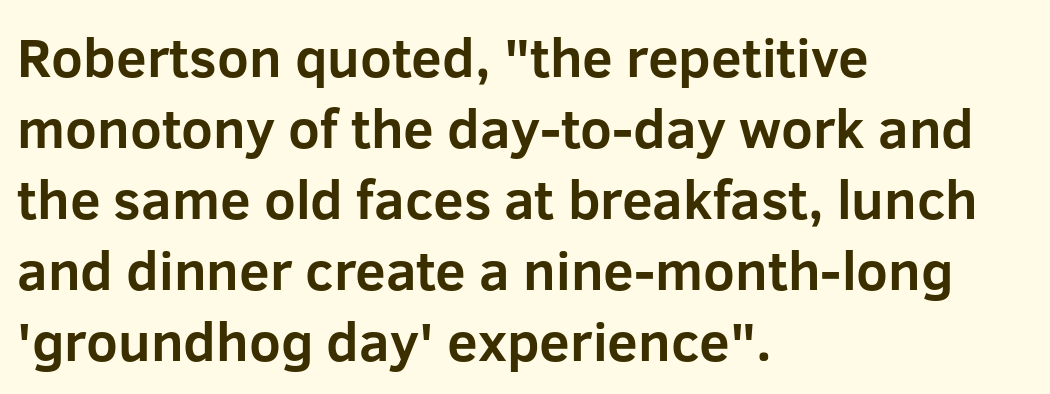
Q: Is the text bold? A: Yes.
Q: Is the text italic (slanted)? A: No, it is upright.
Q: Is the typeface a serif or a sans-serif typeface? A: Sans-serif.
Q: Is the text underlined? A: No.
Q: How is the paragraph aligned? A: Left-aligned.
Q: Is the spacing between letters normal or unusually wide? A: Normal.
Q: Is the spacing between lines tight, normal or loose? A: Normal.
Q: Width (condensed, normal, or wide)? A: Normal.
Q: Stroke contrast? A: Low.
Q: x-height? A: Medium.
Q: Monospaced? A: No.
